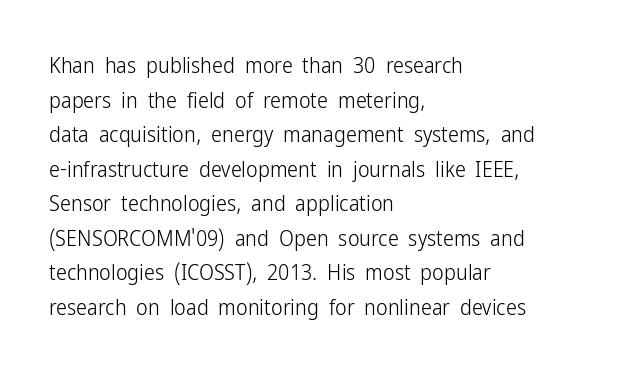
{"italic": "no", "bold": "no", "underline": "no", "align": "left", "line_spacing": "normal", "line_spacing_ratio": 1.57, "letter_spacing": "normal", "letter_spacing_em": 0.0, "glyph_px": 22}
